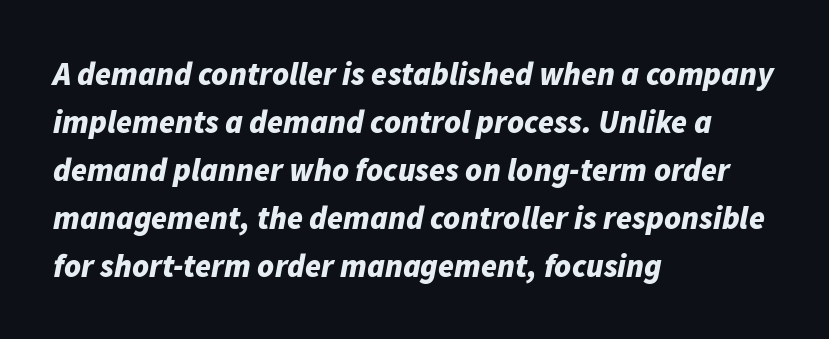
The image shows 32 px bold type, italic (leaning right); set left-aligned, normal line spacing (1.5x), normal letter spacing, not underlined; low stroke contrast and a medium x-height.
